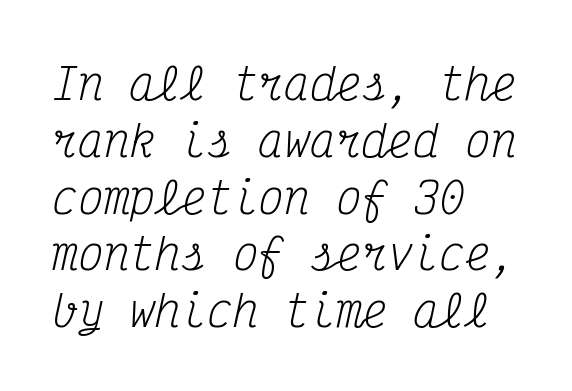
The image shows 43 px regular-weight, condensed serif type, italic (leaning right), monospaced; set left-aligned, normal line spacing (1.32x), normal letter spacing, not underlined; medium stroke contrast and a medium x-height.
